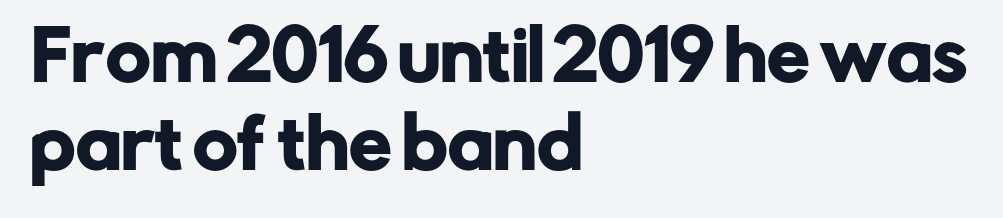
{"serif": "no", "italic": "no", "width": "normal", "stroke_contrast": "low", "x_height": "medium", "monospaced": "no", "underline": "no", "align": "left", "line_spacing": "normal", "line_spacing_ratio": 1.29, "letter_spacing": "normal", "letter_spacing_em": 0.0, "glyph_px": 68}
